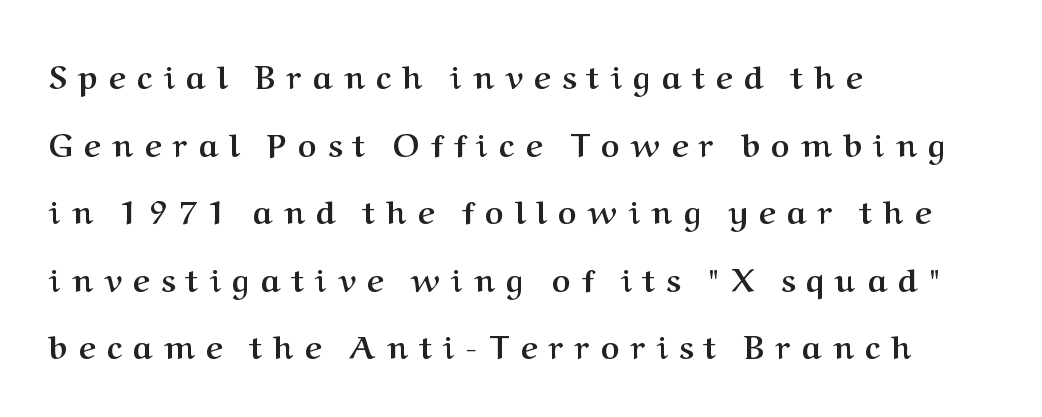
Q: Is the text bold? A: Yes.
Q: Is the text italic (slanted)? A: No, it is upright.
Q: Is the typeface a serif or a sans-serif typeface? A: Serif.
Q: Is the text underlined? A: No.
Q: How is the paragraph aligned? A: Left-aligned.
Q: Is the spacing between letters normal or unusually wide? A: Unusually wide.
Q: Is the spacing between lines tight, normal or loose? A: Loose.
Q: Width (condensed, normal, or wide)? A: Normal.
Q: Stroke contrast? A: Medium.
Q: x-height? A: Medium.
Q: Monospaced? A: No.
